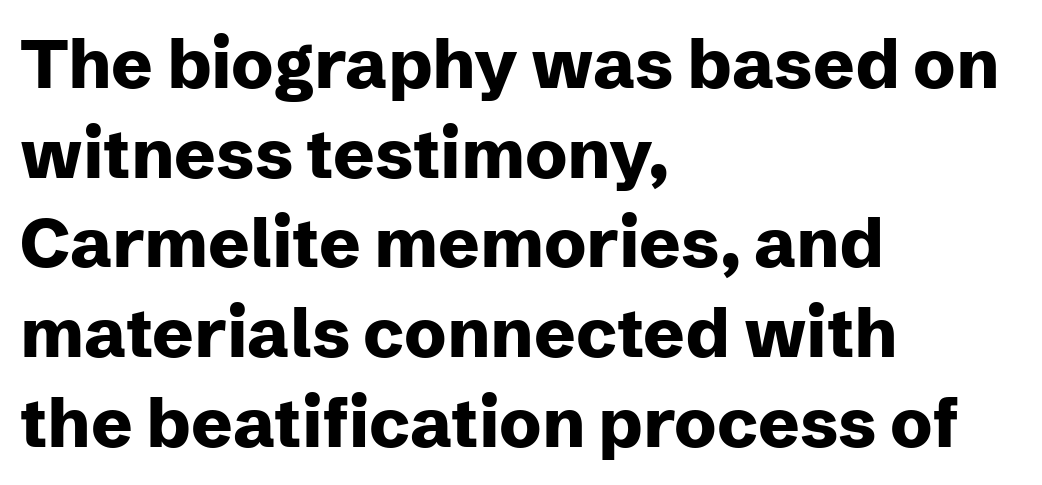
{"serif": "no", "italic": "no", "bold": "yes", "weight": "heavy", "width": "normal", "stroke_contrast": "low", "x_height": "medium", "monospaced": "no", "underline": "no", "align": "left", "line_spacing": "normal", "line_spacing_ratio": 1.3, "letter_spacing": "normal", "letter_spacing_em": 0.0, "glyph_px": 69}
